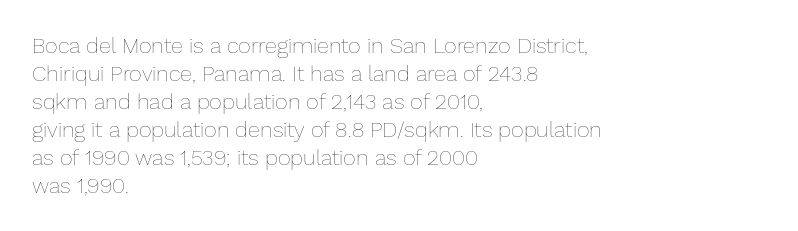
Q: Is the text bold? A: No.
Q: Is the text italic (slanted)? A: No, it is upright.
Q: Is the text underlined? A: No.
Q: How is the paragraph aligned? A: Left-aligned.
Q: Is the spacing between letters normal or unusually wide? A: Normal.
Q: Is the spacing between lines tight, normal or loose? A: Normal.
